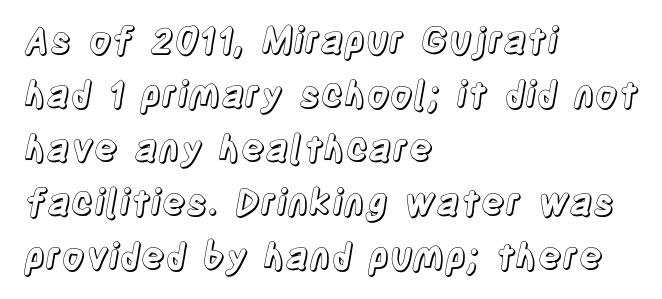
Q: Is the text italic (slanted)? A: Yes.
Q: Is the text underlined? A: No.
Q: How is the paragraph aligned? A: Left-aligned.
Q: Is the spacing between letters normal or unusually wide? A: Normal.
Q: Is the spacing between lines tight, normal or loose? A: Normal.
Q: Width (condensed, normal, or wide)? A: Condensed.
Q: x-height? A: Large.
Q: Monospaced? A: No.
